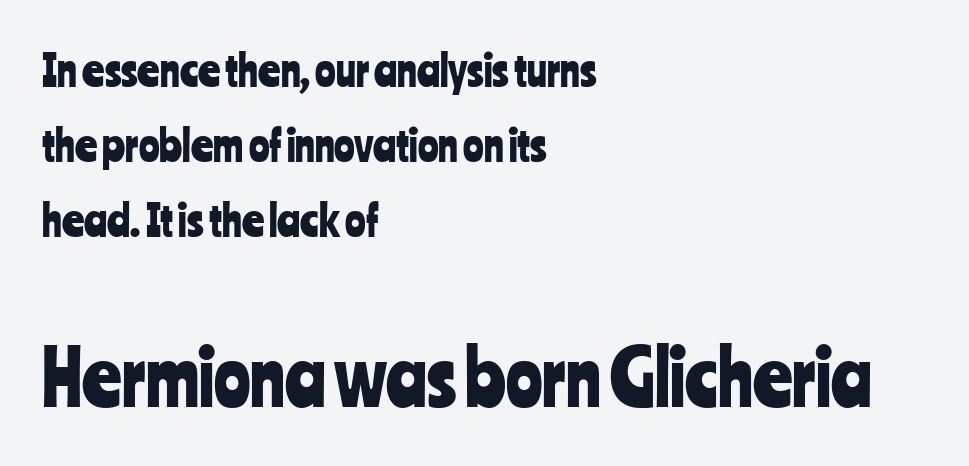
Looks like regular typesetting: each glyph gets only the width it needs. One-word summary of the alignment: left. The rendering enlarges the type as you move from the upper chunk to the lower. These lines are composed in type without serifs. What stands out about the letter spacing? Nothing — it is the standard amount.
